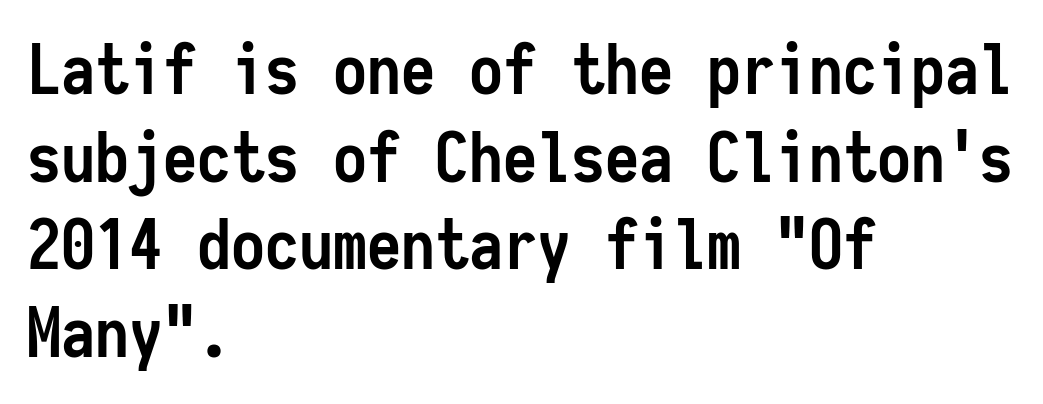
{"serif": "no", "italic": "no", "bold": "yes", "weight": "semibold", "width": "condensed", "stroke_contrast": "low", "x_height": "medium", "monospaced": "yes", "underline": "no", "align": "left", "line_spacing": "normal", "line_spacing_ratio": 1.29, "letter_spacing": "normal", "letter_spacing_em": 0.0, "glyph_px": 68}
